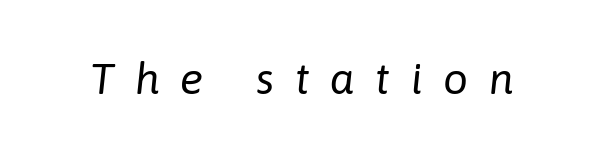
The face used here is proportionally spaced, like ordinary book or web type. Letter spacing: wide. This sample uses an oblique cut, with every glyph tilted off the vertical. Bold? No — there's no thickening of the strokes.
